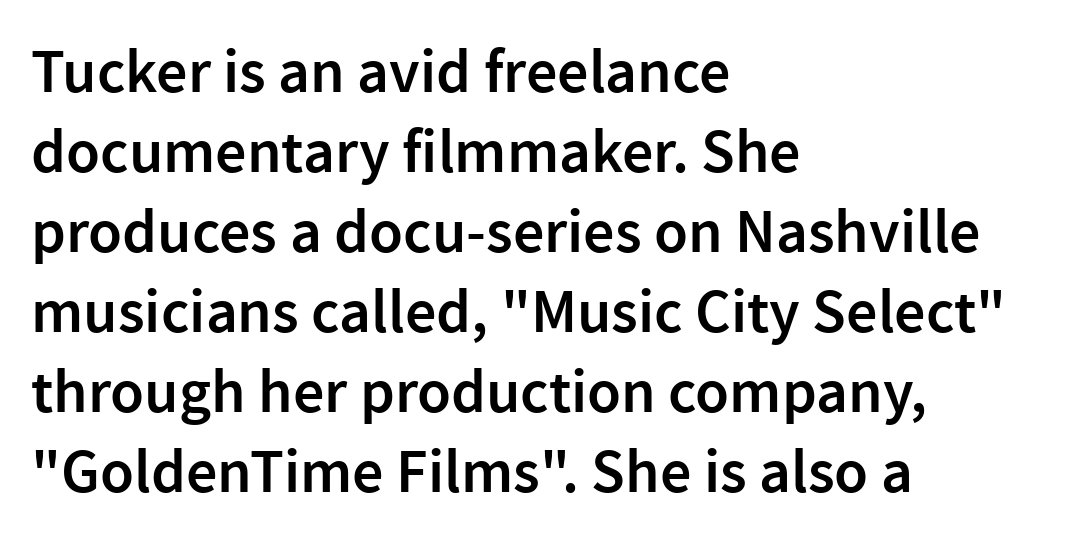
{"serif": "no", "italic": "no", "bold": "semi", "weight": "semibold", "width": "normal", "x_height": "medium", "monospaced": "no", "underline": "no", "align": "left", "line_spacing": "normal", "line_spacing_ratio": 1.29, "letter_spacing": "normal", "letter_spacing_em": 0.0, "glyph_px": 62}
